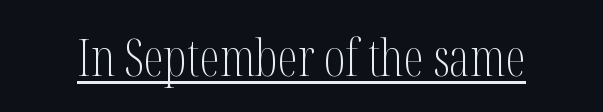
The image shows 51 px light, condensed serif type, upright; set normal letter spacing, underlined; medium stroke contrast and a medium x-height.
